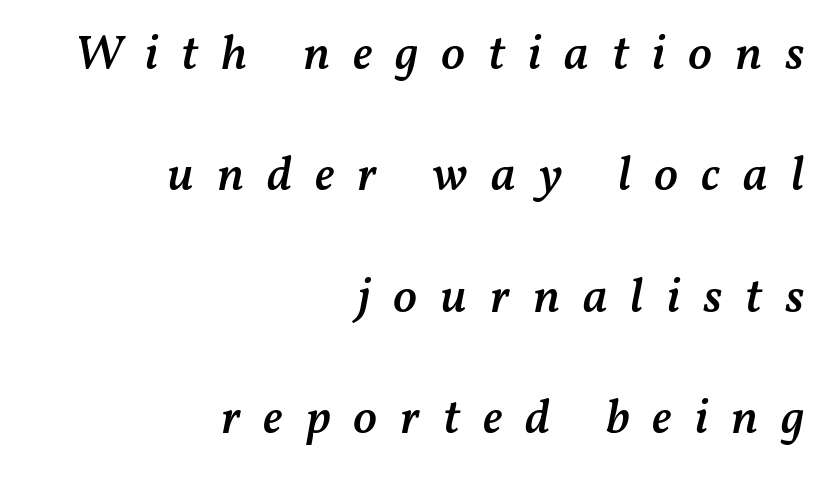
Q: Is the text bold? A: Semi-bold.
Q: Is the text italic (slanted)? A: Yes, it leans right by about 11 degrees.
Q: Is the text underlined? A: No.
Q: How is the paragraph aligned? A: Right-aligned.
Q: Is the spacing between letters normal or unusually wide? A: Unusually wide.
Q: Is the spacing between lines tight, normal or loose? A: Loose.
Q: Width (condensed, normal, or wide)? A: Normal.
Q: Stroke contrast? A: Medium.
Q: x-height? A: Medium.
Q: Monospaced? A: No.
